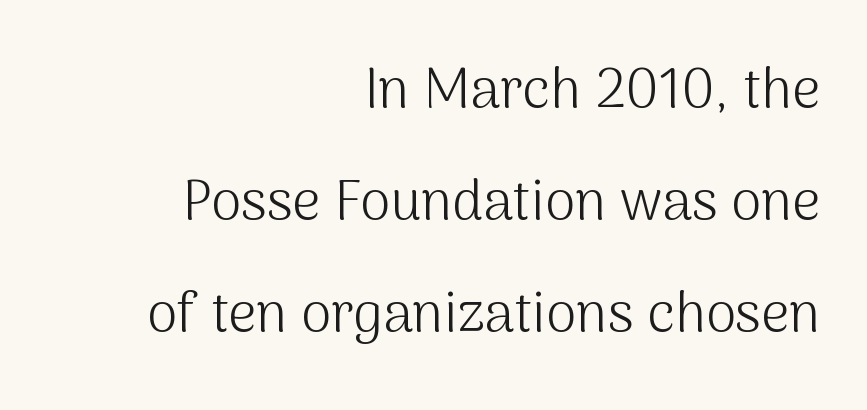
Is this a sans? Yes — the strokes have no serifs. Notice how the stems are strictly vertical — no italics here. The strokes carry an ordinary text weight at most. The letters advance in unequal steps, a hallmark of proportional type. Every row of glyphs terminates at an identical x-position on the right.
